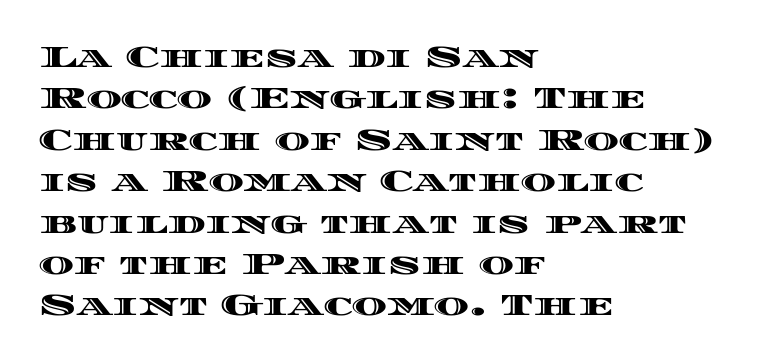
Q: Is the text italic (slanted)? A: No, it is upright.
Q: Is the text underlined? A: No.
Q: How is the paragraph aligned? A: Left-aligned.
Q: Is the spacing between letters normal or unusually wide? A: Normal.
Q: Is the spacing between lines tight, normal or loose? A: Normal.
Q: Width (condensed, normal, or wide)? A: Wide.
Q: x-height? A: Large.
Q: Monospaced? A: No.
